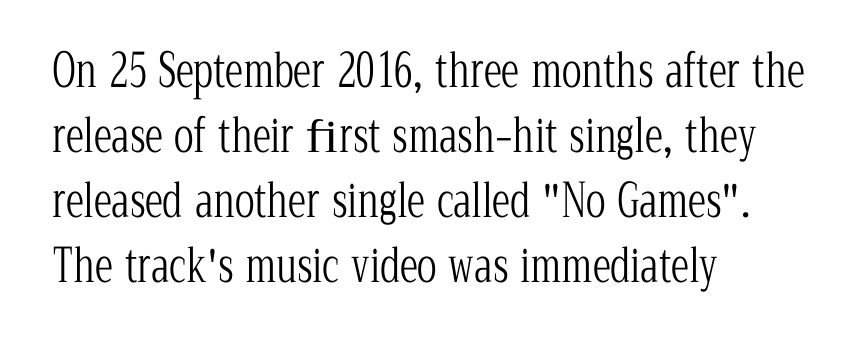
{"serif": "yes", "italic": "no", "bold": "no", "weight": "light", "width": "condensed", "stroke_contrast": "low", "x_height": "medium", "monospaced": "no", "underline": "no", "align": "left", "line_spacing": "normal", "line_spacing_ratio": 1.41, "letter_spacing": "normal", "letter_spacing_em": 0.0, "glyph_px": 46}
